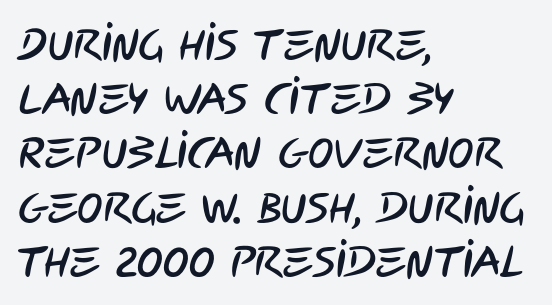
Q: Is the typeface a serif or a sans-serif typeface? A: Sans-serif.
Q: Is the text underlined? A: No.
Q: How is the paragraph aligned? A: Left-aligned.
Q: Is the spacing between letters normal or unusually wide? A: Normal.
Q: Is the spacing between lines tight, normal or loose? A: Normal.
Q: Width (condensed, normal, or wide)? A: Condensed.
Q: Stroke contrast? A: Low.
Q: x-height? A: Large.
Q: Monospaced? A: No.
